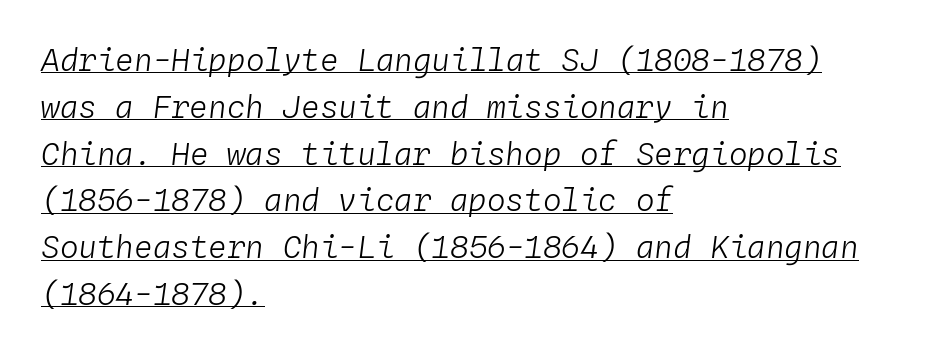
{"italic": "yes", "lean": "right", "slant_degrees": 4, "bold": "no", "weight": "light", "width": "normal", "stroke_contrast": "low", "x_height": "medium", "monospaced": "yes", "underline": "yes", "align": "left", "line_spacing": "normal", "line_spacing_ratio": 1.51, "letter_spacing": "normal", "letter_spacing_em": 0.0, "glyph_px": 31}
